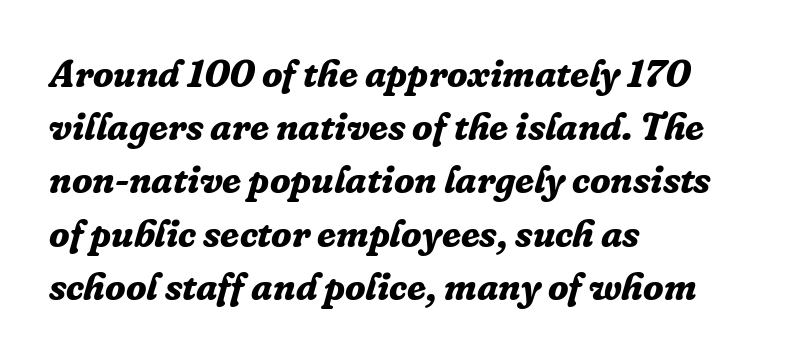
The image shows 38 px bold serif type, italic (leaning right); set left-aligned, normal line spacing (1.4x), normal letter spacing, not underlined; low stroke contrast and a medium x-height.
